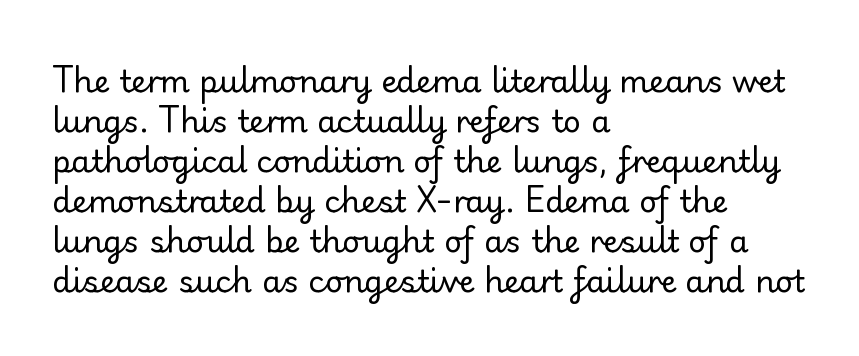
Regarding serifs, this sample does without them. Vertically, the passage feels balanced, rows spaced as you'd expect. The passage is arranged the way most books set body copy — flush left. A clean baseline with only descenders dipping below it. Glyph-to-glyph distance matches everyday printed text. The face used here is proportionally spaced, like ordinary book or web type.
